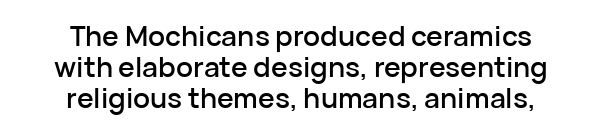
The image shows 28 px sans-serif type, upright; set centered, tight line spacing (1.1x), normal letter spacing, not underlined; low stroke contrast and a medium x-height.
